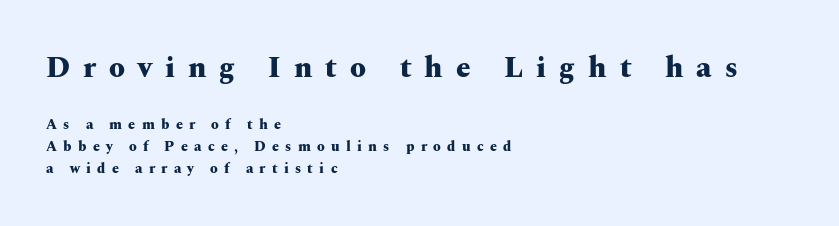
{"serif": "yes", "italic": "no", "bold": "yes", "weight": "heavy", "width": "wide", "stroke_contrast": "medium", "x_height": "medium", "monospaced": "no", "underline": "no", "align": "left", "line_spacing": "normal", "line_spacing_ratio": 1.55, "letter_spacing": "wide", "letter_spacing_em": 0.45, "larger_block": "first", "size_ratio": 2.07, "glyph_px": 29}
